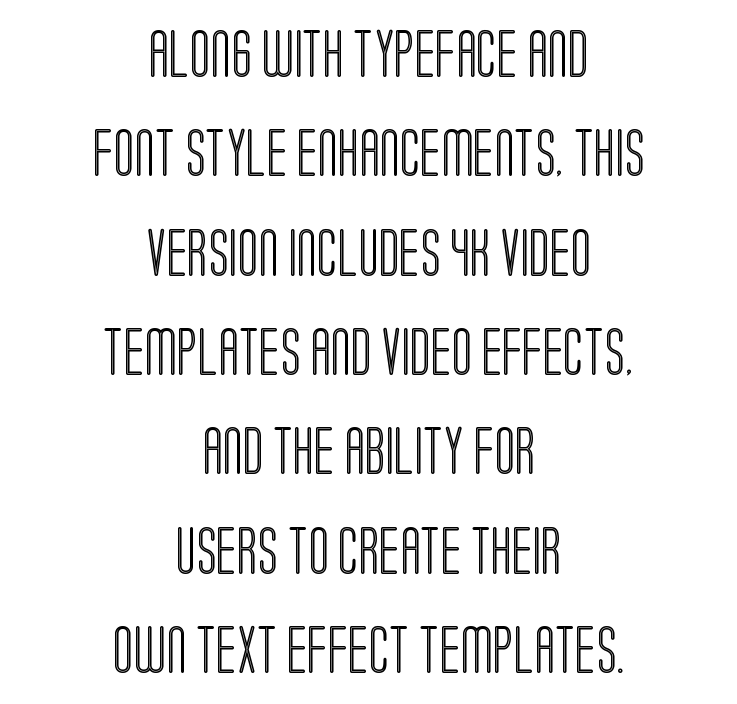
{"italic": "no", "width": "condensed", "x_height": "large", "monospaced": "no", "underline": "no", "align": "center", "line_spacing": "loose", "line_spacing_ratio": 2.07, "letter_spacing": "normal", "letter_spacing_em": 0.0, "glyph_px": 48}
